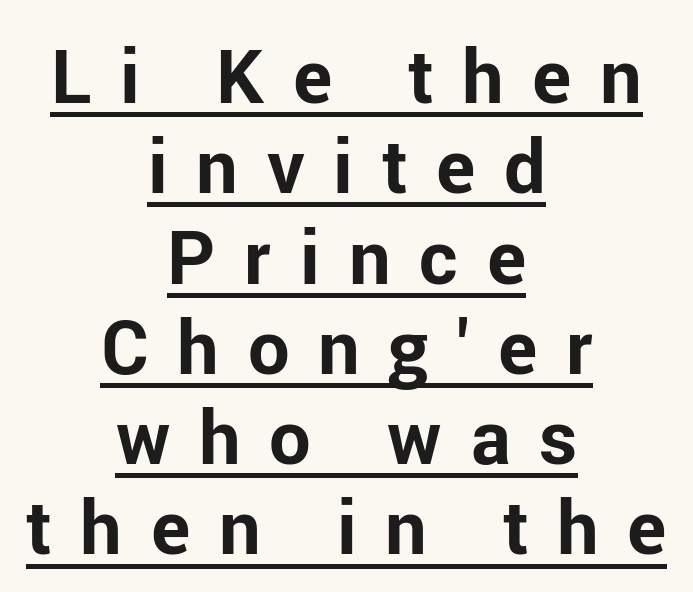
{"serif": "no", "italic": "no", "bold": "yes", "weight": "bold", "width": "normal", "stroke_contrast": "low", "x_height": "medium", "monospaced": "no", "underline": "yes", "align": "center", "line_spacing_ratio": 1.22, "letter_spacing": "wide", "letter_spacing_em": 0.39, "glyph_px": 74}
